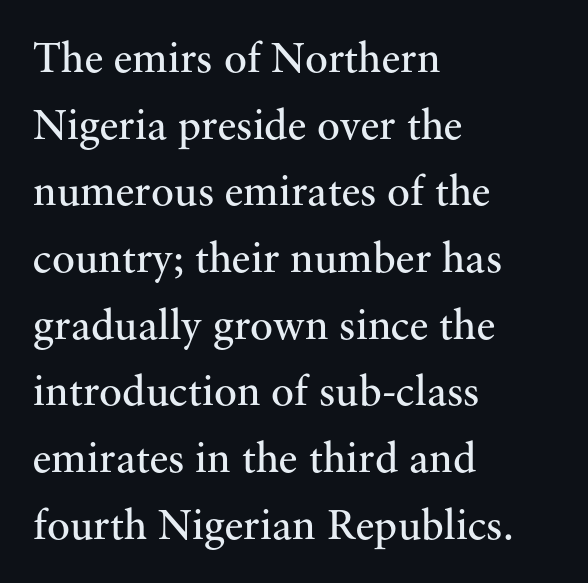
In CSS terms this would be text-align: left. Nothing unusual about the tracking: characters are spaced as the font intends. You could not count columns in this text — the font is proportionally spaced. The rendering uses a moderate line-height, typical for paragraphs. Counters stay open thanks to moderate or lighter strokes.
